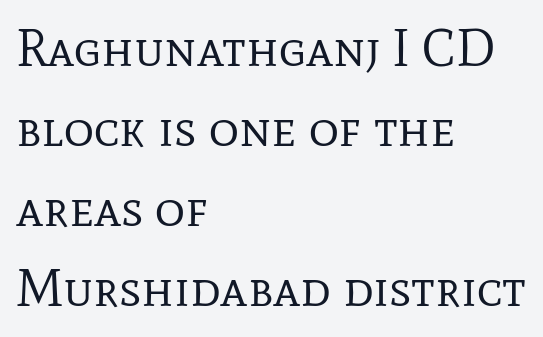
{"serif": "yes", "italic": "no", "bold": "no", "weight": "regular", "width": "normal", "stroke_contrast": "low", "x_height": "medium", "monospaced": "no", "underline": "no", "align": "left", "line_spacing": "normal", "line_spacing_ratio": 1.54, "letter_spacing": "normal", "letter_spacing_em": 0.0, "glyph_px": 52}
